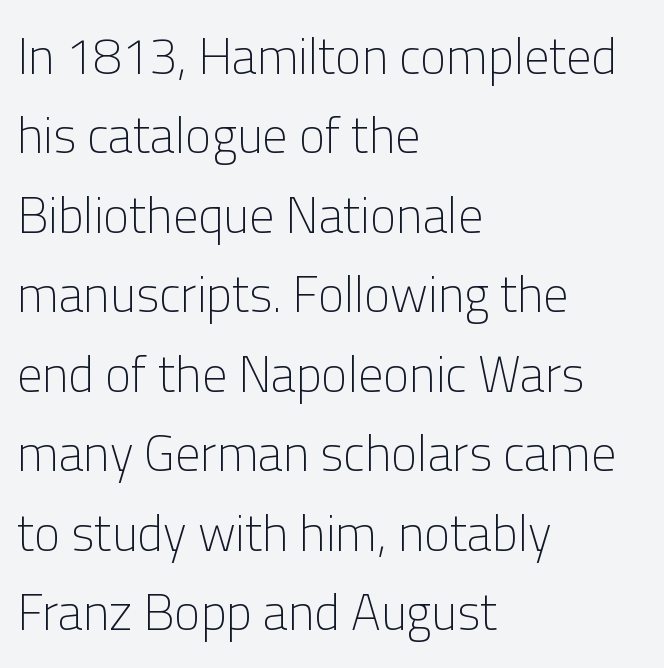
{"serif": "no", "italic": "no", "bold": "no", "weight": "light", "width": "normal", "stroke_contrast": "low", "x_height": "medium", "monospaced": "no", "underline": "no", "align": "left", "line_spacing": "normal", "line_spacing_ratio": 1.59, "letter_spacing": "normal", "letter_spacing_em": 0.0, "glyph_px": 50}
